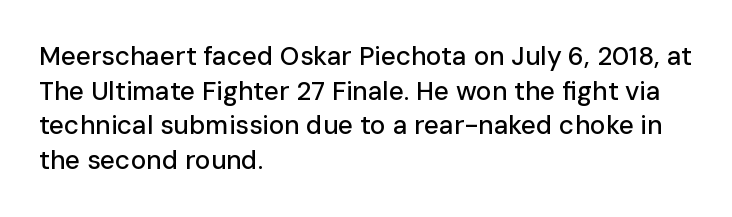
Reading down the block, your eye returns to a fixed left position each line. The line-height multiplier appears to be the usual default. Anything drawn beneath the words? Only blank space. Nope, not italic — everything's standing straight. No extra tracking has been applied to these lines.
